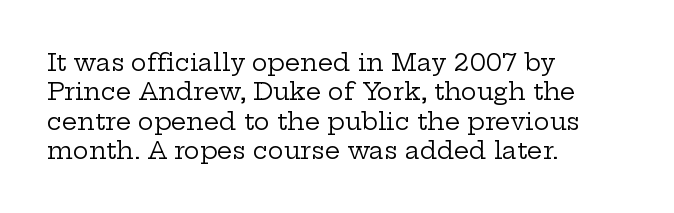
The image shows 24 px text type, upright; set left-aligned, line spacing 1.22x, normal letter spacing, not underlined.
